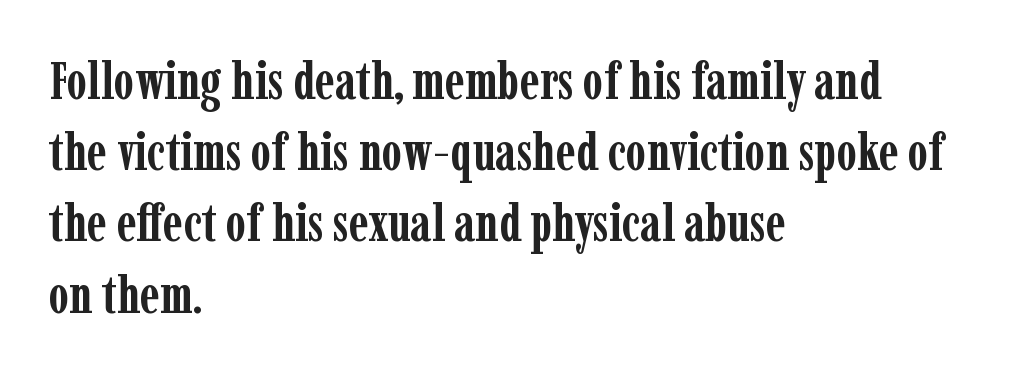
The image shows 52 px semibold, condensed serif type, upright; set left-aligned, normal line spacing (1.37x), normal letter spacing, not underlined; low stroke contrast and a medium x-height.
